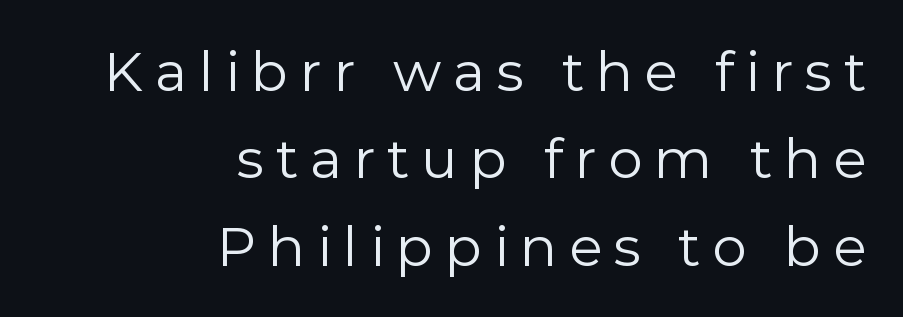
Q: Is the text bold? A: No.
Q: Is the text italic (slanted)? A: No, it is upright.
Q: Is the typeface a serif or a sans-serif typeface? A: Sans-serif.
Q: Is the text underlined? A: No.
Q: How is the paragraph aligned? A: Right-aligned.
Q: Is the spacing between letters normal or unusually wide? A: Unusually wide.
Q: Is the spacing between lines tight, normal or loose? A: Normal.
Q: Width (condensed, normal, or wide)? A: Normal.
Q: x-height? A: Medium.
Q: Monospaced? A: No.
